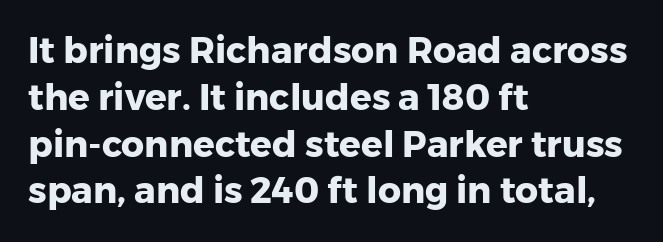
Font category for this specimen: sans-serif. These lines are rendered in a variable-pitch font. Notice how thick the strokes are: this is what a full bold looks like. How are the letters spaced? Ordinarily, with no added tracking. Line starts are locked; line ends wander.
